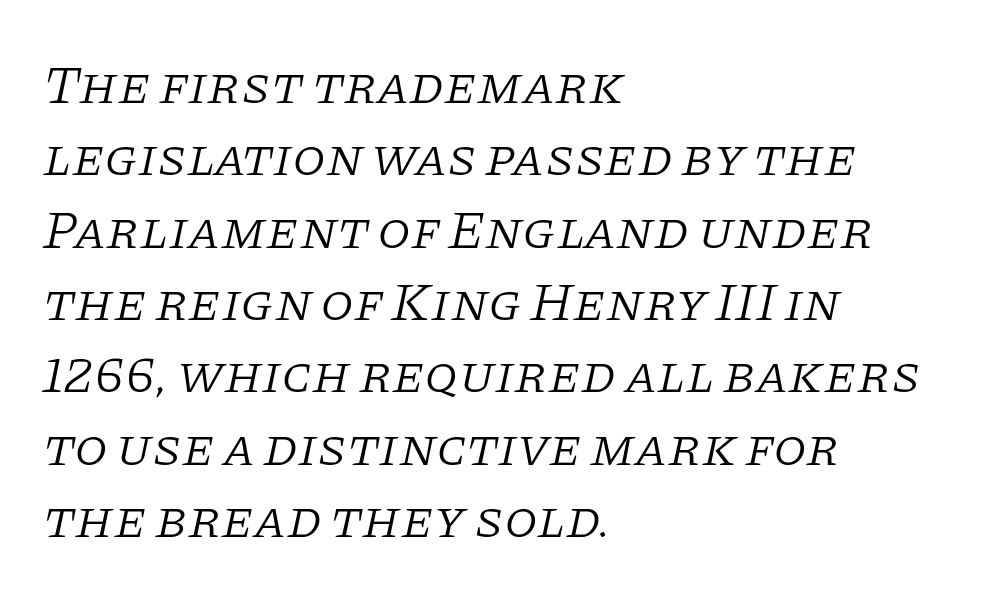
Baseline-to-baseline distance is the conventional proportion of letter height. Honestly, the letter spacing is just normal — you wouldn't notice it. In terms of letterform style, serifs are clearly present. A typesetter would call this proportional, since set widths differ per character. The typesetting does not lean heavy: it is not bold.
